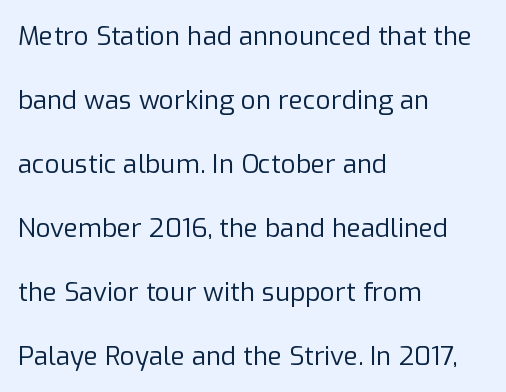
The image shows 26 px text type, upright; set left-aligned, loose line spacing (2.46x), normal letter spacing, not underlined.
